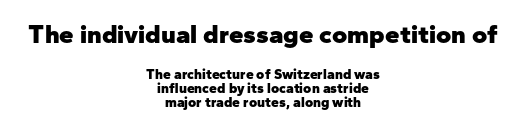
Top chunk: large. Bottom chunk: small. The glyphs have the mass of a bold cut. Honestly, the rows look squashed on top of each other. Descenders hang freely into open space. The passage shown has conventional tracking throughout. Line starts and ends both wander, symmetrically.
